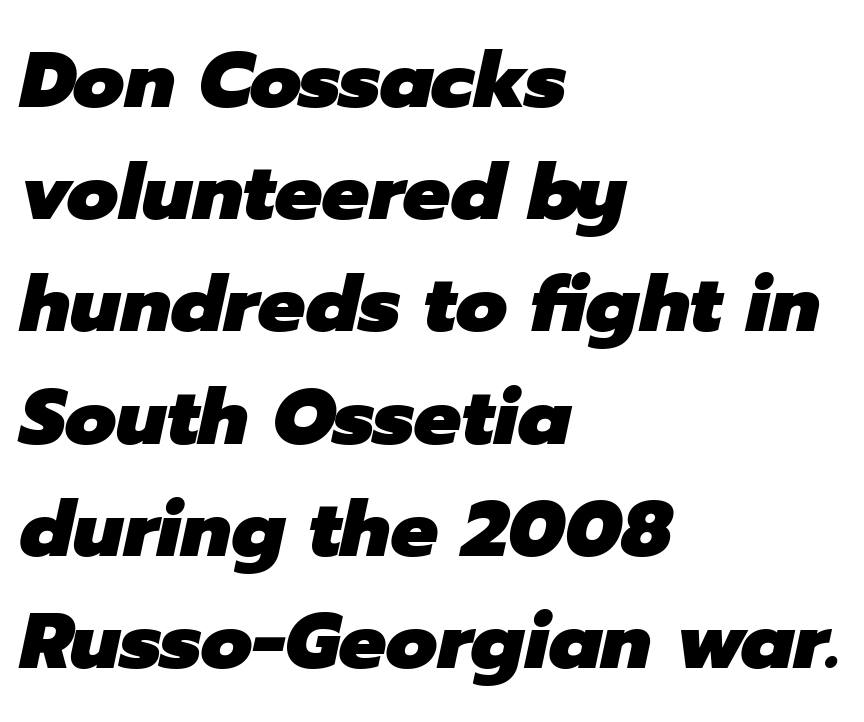
{"italic": "yes", "lean": "right", "slant_degrees": 12, "bold": "yes", "weight": "heavy", "width": "normal", "stroke_contrast": "low", "x_height": "medium", "monospaced": "no", "underline": "no", "align": "left", "line_spacing": "normal", "line_spacing_ratio": 1.42, "letter_spacing": "normal", "letter_spacing_em": 0.0, "glyph_px": 79}
